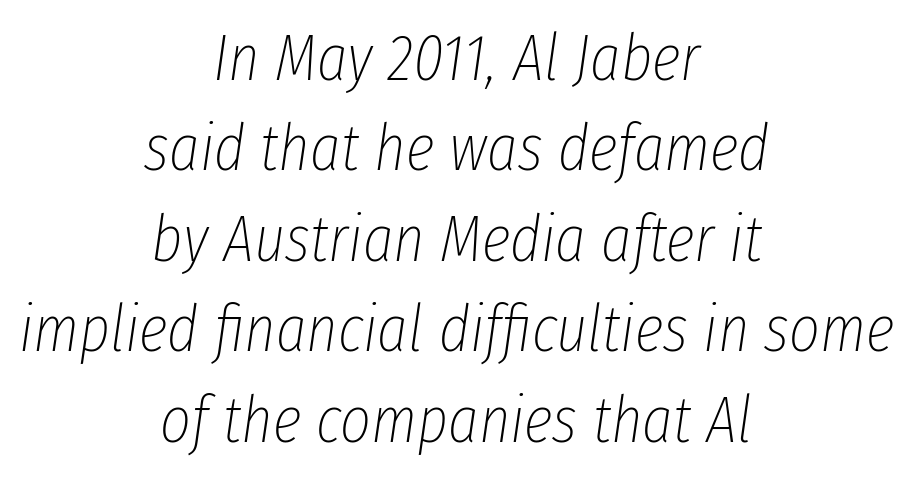
Q: Is the text bold? A: No.
Q: Is the text italic (slanted)? A: Yes, it leans right by about 8 degrees.
Q: Is the text underlined? A: No.
Q: How is the paragraph aligned? A: Centered.
Q: Is the spacing between letters normal or unusually wide? A: Normal.
Q: Is the spacing between lines tight, normal or loose? A: Normal.
Q: Width (condensed, normal, or wide)? A: Condensed.
Q: Stroke contrast? A: Low.
Q: x-height? A: Medium.
Q: Monospaced? A: No.
